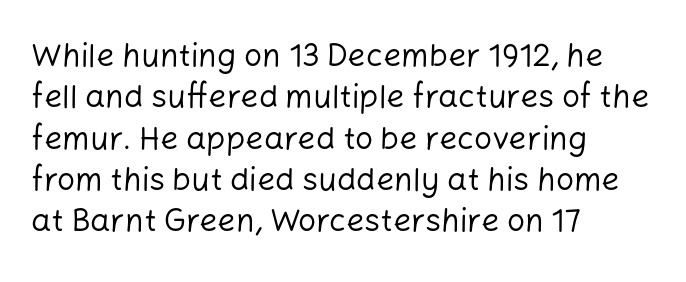
{"serif": "no", "italic": "no", "bold": "no", "weight": "regular", "width": "normal", "stroke_contrast": "low", "x_height": "medium", "monospaced": "no", "underline": "no", "align": "left", "line_spacing": "normal", "line_spacing_ratio": 1.29, "letter_spacing": "normal", "letter_spacing_em": 0.0, "glyph_px": 32}
